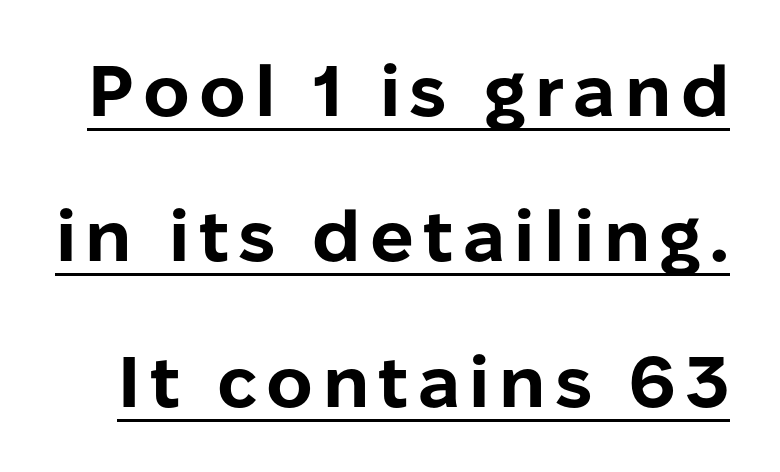
Q: Is the text bold? A: Yes.
Q: Is the text italic (slanted)? A: No, it is upright.
Q: Is the typeface a serif or a sans-serif typeface? A: Sans-serif.
Q: Is the text underlined? A: Yes.
Q: Is the spacing between lines tight, normal or loose? A: Loose.
Q: Width (condensed, normal, or wide)? A: Normal.
Q: Stroke contrast? A: Low.
Q: x-height? A: Medium.
Q: Monospaced? A: No.
